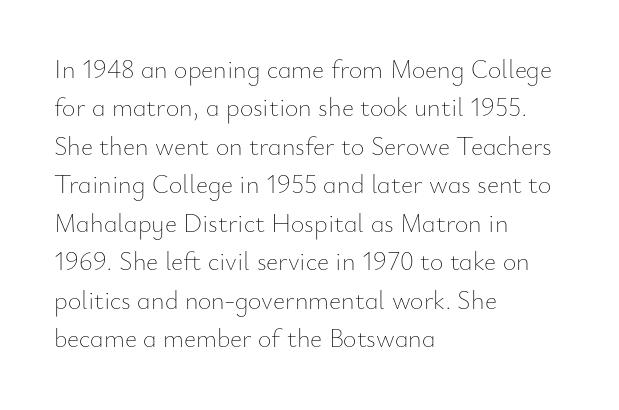
Q: Is the text bold? A: No.
Q: Is the text italic (slanted)? A: No, it is upright.
Q: Is the text underlined? A: No.
Q: How is the paragraph aligned? A: Left-aligned.
Q: Is the spacing between letters normal or unusually wide? A: Normal.
Q: Is the spacing between lines tight, normal or loose? A: Normal.
